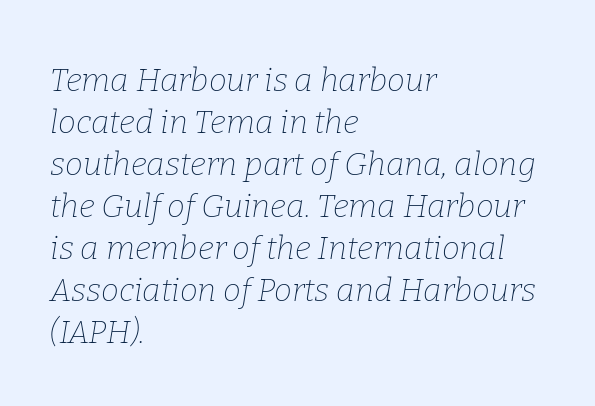
The image shows 32 px thin serif type, italic (leaning right); set left-aligned, normal line spacing (1.31x), normal letter spacing, not underlined; low stroke contrast and a medium x-height.
